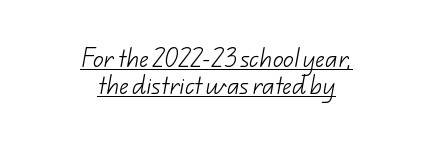
The image shows 21 px text type; set centered, normal line spacing (1.28x), normal letter spacing, underlined.
